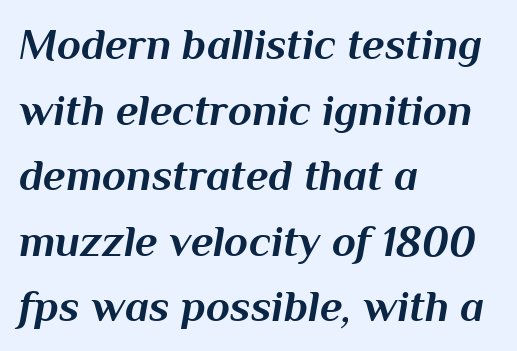
{"italic": "yes", "lean": "right", "slant_degrees": 10, "bold": "yes", "weight": "bold", "width": "normal", "stroke_contrast": "medium", "x_height": "medium", "monospaced": "no", "underline": "no", "align": "left", "line_spacing": "normal", "line_spacing_ratio": 1.49, "letter_spacing": "normal", "letter_spacing_em": 0.0, "glyph_px": 44}
